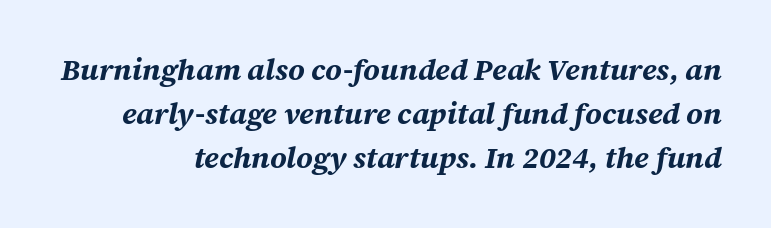
The image shows 30 px bold type, italic (leaning right); set right-aligned, normal line spacing (1.47x), normal letter spacing, not underlined; medium stroke contrast and a medium x-height.
